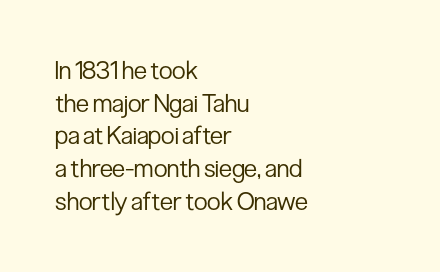
{"italic": "no", "bold": "no", "underline": "no", "align": "left", "line_spacing": "normal", "line_spacing_ratio": 1.31, "letter_spacing": "normal", "letter_spacing_em": 0.0, "glyph_px": 25}
